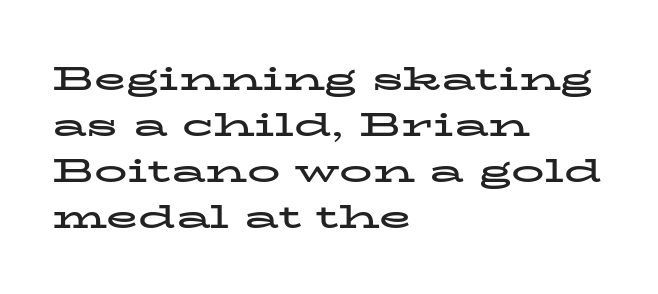
The image shows 33 px bold, wide serif type, upright; set left-aligned, normal line spacing (1.39x), normal letter spacing, not underlined; low stroke contrast and a medium x-height.
